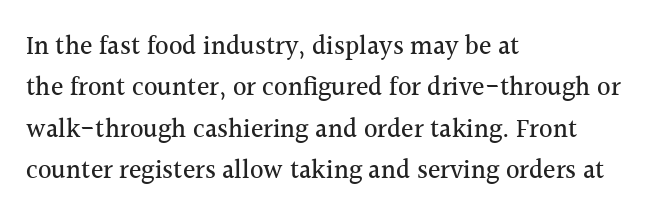
Honestly, there is no underline to notice here at all. Nothing unusual about the tracking: characters are spaced as the font intends. These lines stack with their left ends in a neat column. Posture: vertical. Normally led — the rows are evenly, conventionally spaced.
